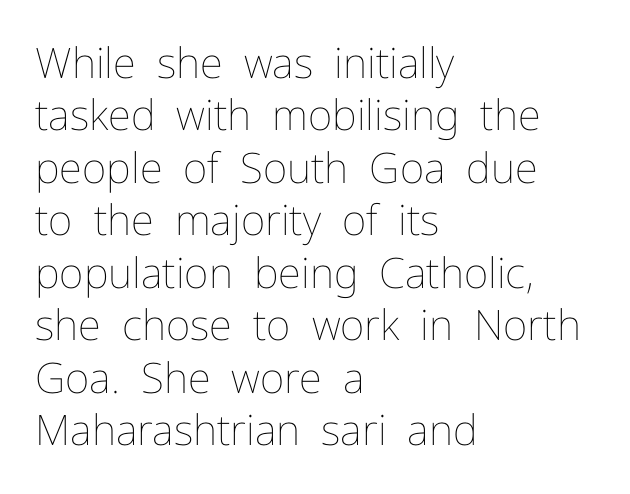
The image shows 42 px thin type, upright; set left-aligned, normal line spacing (1.25x), normal letter spacing, not underlined; low stroke contrast and a medium x-height.
